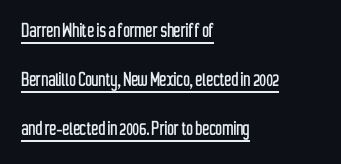
Q: Is the text italic (slanted)? A: No, it is upright.
Q: Is the text underlined? A: Yes.
Q: How is the paragraph aligned? A: Left-aligned.
Q: Is the spacing between letters normal or unusually wide? A: Normal.
Q: Is the spacing between lines tight, normal or loose? A: Loose.
